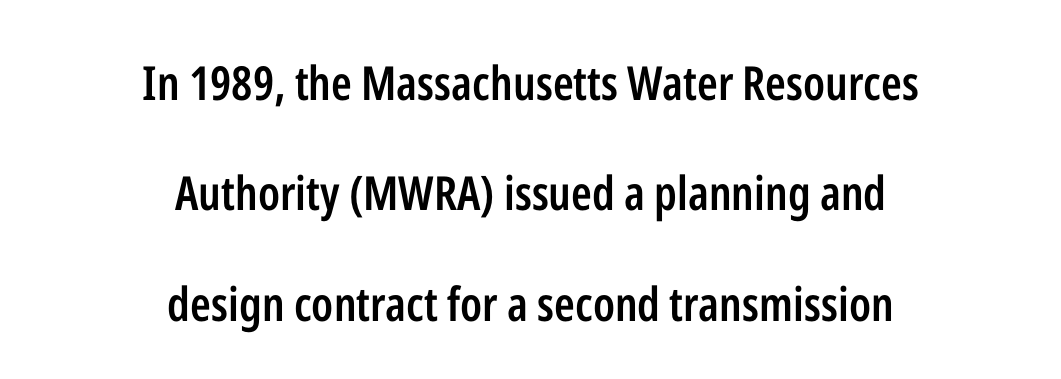
Notice the strokes are somewhat thickened but not fully heavy: this is a semibold. Notice how the stems are strictly vertical — no italics here. This is sans-serif lettering, the kind often seen on screens and signage. Descender tails drop into unmarked territory.
